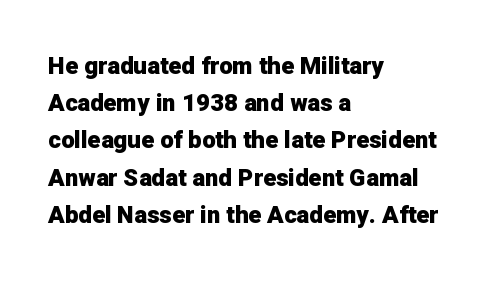
The passage shown has conventional tracking throughout. Underline: absent. The lines in this sample share a left origin and differ only in where they stop. These lines carry a lot of weight — the face is fully bold. Leading: standard. Characters remain perfectly vertical along every line.
